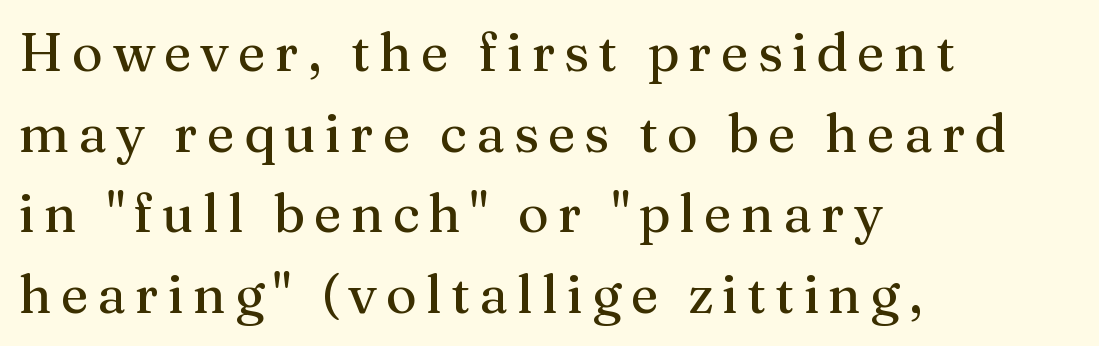
Every character sits straight up, as roman type does. This rendering uses left alignment, leaving the right contour irregular. Think of a printed novel: that variable character pitch is what you see here. Serifs: yes, visible at the terminals of the letterforms.
